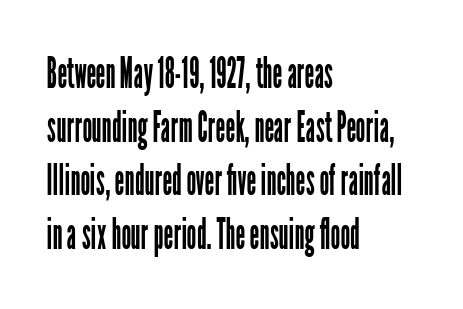
{"serif": "no", "italic": "no", "bold": "no", "weight": "regular", "width": "condensed", "stroke_contrast": "low", "x_height": "medium", "monospaced": "no", "underline": "no", "align": "left", "line_spacing": "normal", "line_spacing_ratio": 1.25, "letter_spacing": "normal", "letter_spacing_em": 0.0, "glyph_px": 43}
